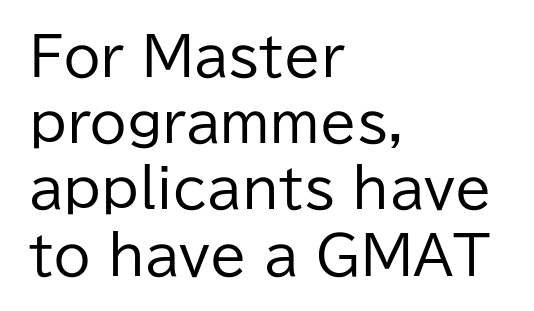
The image shows 53 px regular-weight sans-serif type, upright; set left-aligned, normal line spacing (1.25x), normal letter spacing, not underlined; low stroke contrast and a medium x-height.
